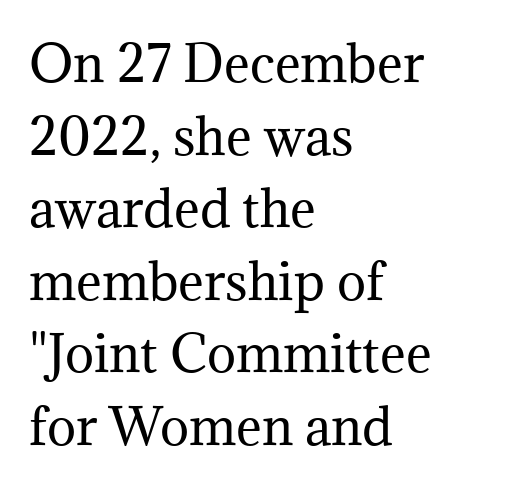
{"serif": "yes", "italic": "no", "bold": "no", "weight": "regular", "width": "normal", "stroke_contrast": "medium", "x_height": "medium", "monospaced": "no", "underline": "no", "align": "left", "line_spacing": "normal", "line_spacing_ratio": 1.48, "letter_spacing": "normal", "letter_spacing_em": 0.0, "glyph_px": 49}
